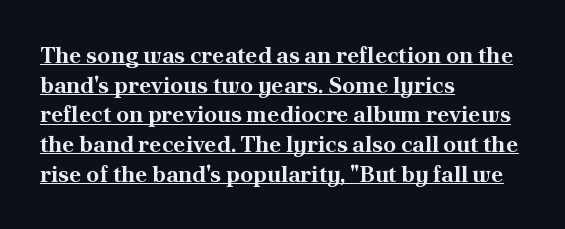
The compositor pushed each line to the left boundary. The glyphs have the mass of a bold cut. Every character sits straight up, as roman type does. Horizontal bands of white between lines are of average thickness. The specimen includes a rule beneath the text block's lines. How are the letters spaced? Ordinarily, with no added tracking.
